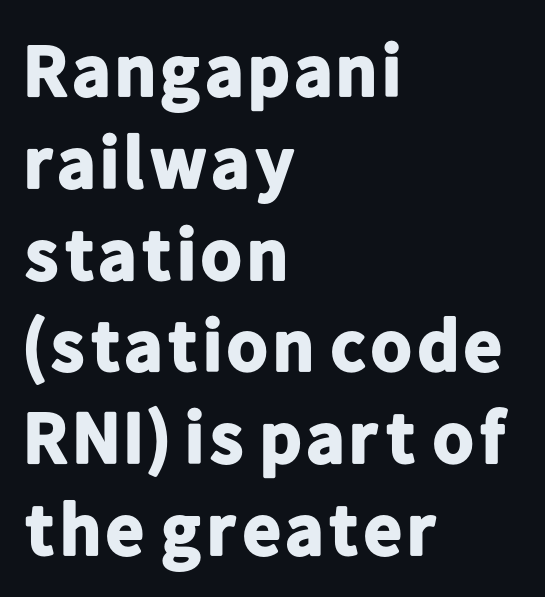
{"serif": "no", "italic": "no", "bold": "yes", "weight": "bold", "width": "normal", "stroke_contrast": "low", "x_height": "medium", "monospaced": "no", "underline": "no", "align": "left", "line_spacing_ratio": 1.24, "letter_spacing": "normal", "letter_spacing_em": 0.0, "glyph_px": 74}
